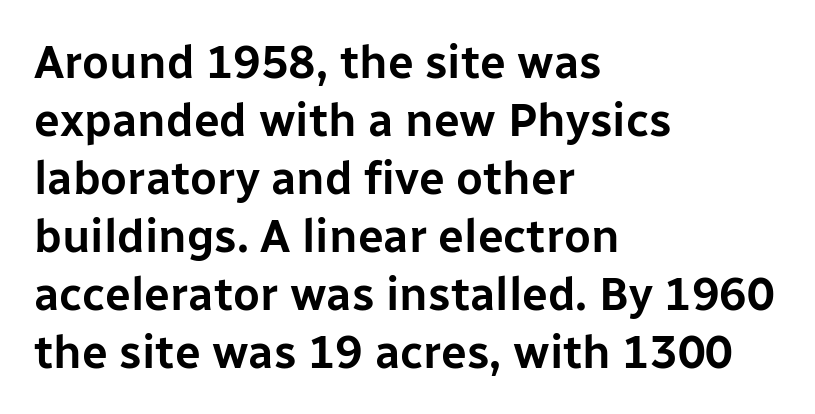
The image shows 46 px sans-serif type, upright; set left-aligned, normal line spacing (1.26x), normal letter spacing, not underlined; low stroke contrast and a medium x-height.
